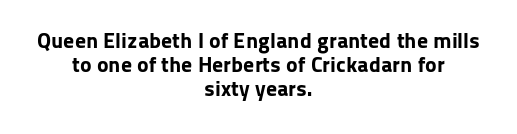
{"italic": "no", "bold": "yes", "underline": "no", "align": "center", "line_spacing": "tight", "line_spacing_ratio": 1.1, "letter_spacing": "normal", "letter_spacing_em": 0.0, "glyph_px": 22}
